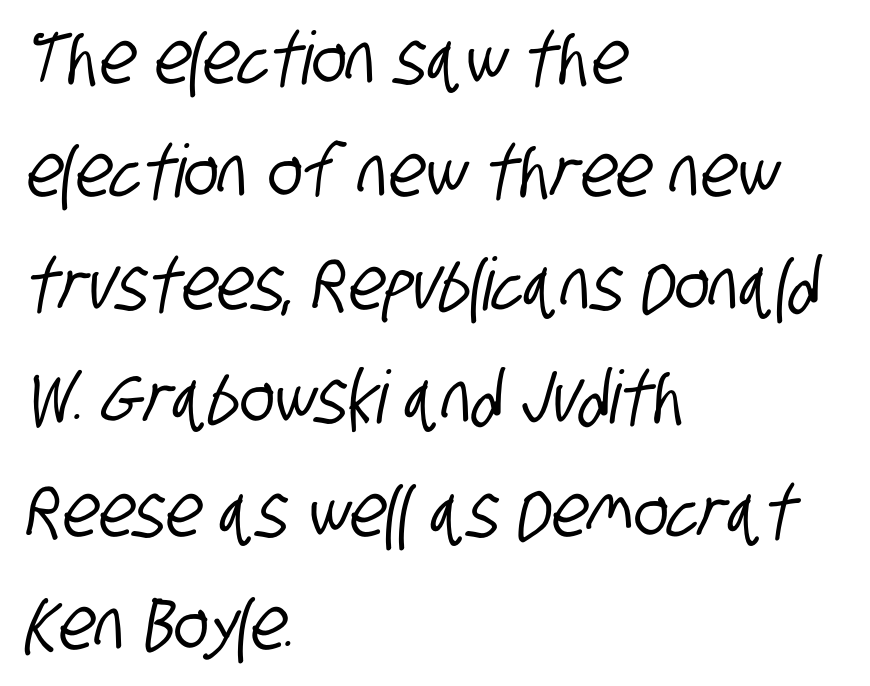
Q: Is the typeface a serif or a sans-serif typeface? A: Sans-serif.
Q: Is the text underlined? A: No.
Q: How is the paragraph aligned? A: Left-aligned.
Q: Is the spacing between letters normal or unusually wide? A: Normal.
Q: Is the spacing between lines tight, normal or loose? A: Normal.
Q: Width (condensed, normal, or wide)? A: Condensed.
Q: Stroke contrast? A: Low.
Q: x-height? A: Large.
Q: Monospaced? A: No.
